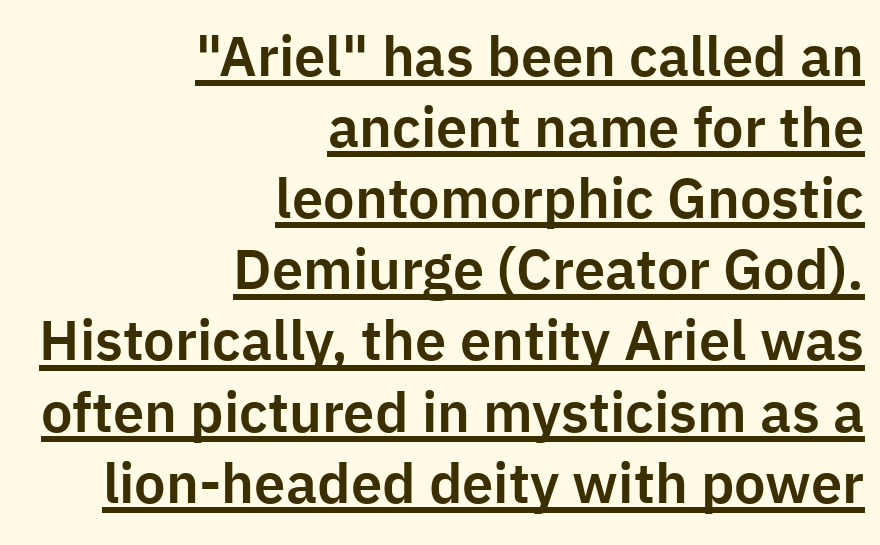
The image shows 56 px sans-serif type, upright; set right-aligned, normal line spacing (1.27x), normal letter spacing, underlined; low stroke contrast and a medium x-height.
